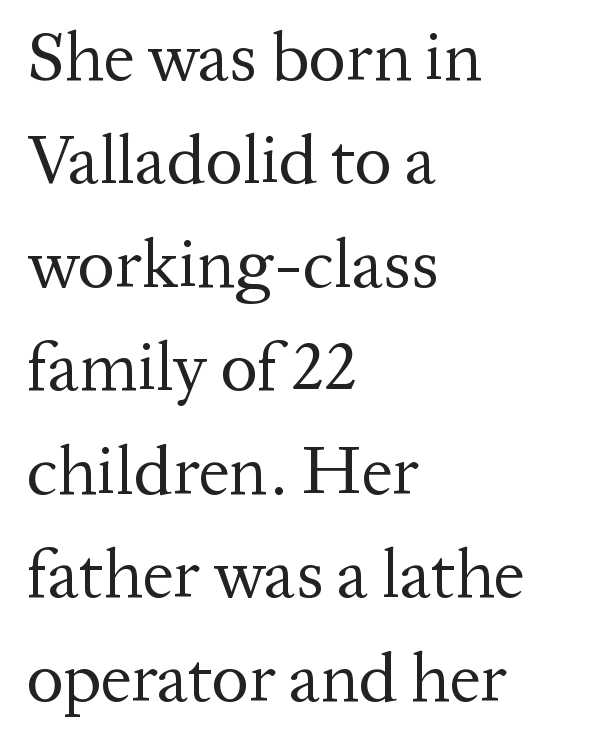
The image shows 69 px regular-weight serif type, upright; set left-aligned, normal line spacing (1.5x), normal letter spacing, not underlined; medium stroke contrast and a medium x-height.
